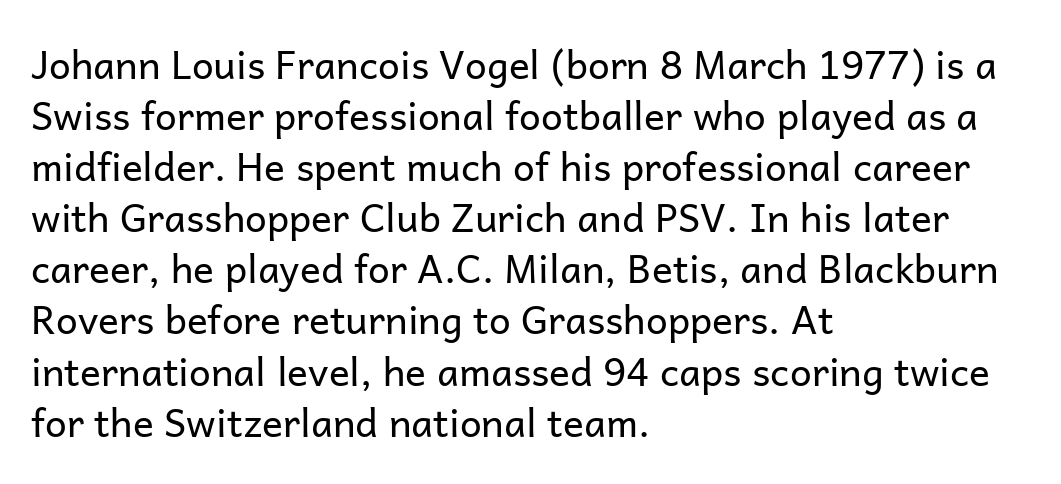
{"serif": "no", "italic": "no", "bold": "no", "weight": "regular", "width": "normal", "stroke_contrast": "low", "x_height": "medium", "monospaced": "no", "underline": "no", "align": "left", "line_spacing": "normal", "line_spacing_ratio": 1.31, "letter_spacing": "normal", "letter_spacing_em": 0.0, "glyph_px": 39}
